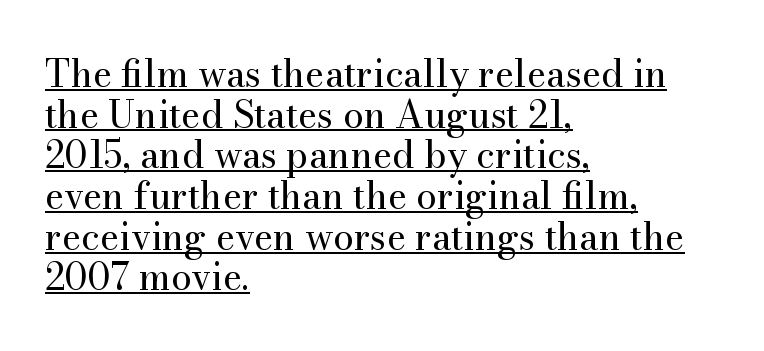
Designer's note — italics off, roman on. The rendered words wear a rule along their underside. Weight: not bold — regular or lighter. The passage shown is typed in a proportional face where columns would drift.
